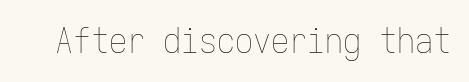
Note the uniform advance width — an 'i' takes as much space as an 'm'. Stroke mass is kept to a normal reading level or below. The baseline area is clear. This is roman type, the default non-slanted kind. The passage shown has conventional tracking throughout.
